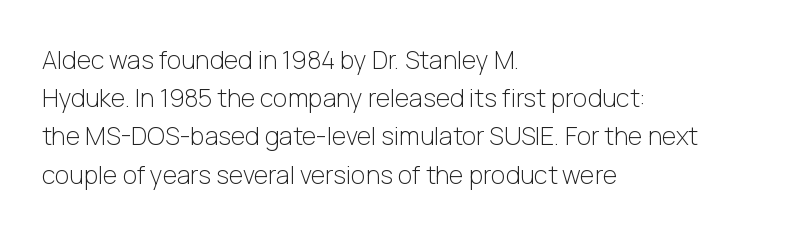
Q: Is the text bold? A: No.
Q: Is the text italic (slanted)? A: No, it is upright.
Q: Is the text underlined? A: No.
Q: How is the paragraph aligned? A: Left-aligned.
Q: Is the spacing between letters normal or unusually wide? A: Normal.
Q: Is the spacing between lines tight, normal or loose? A: Normal.
